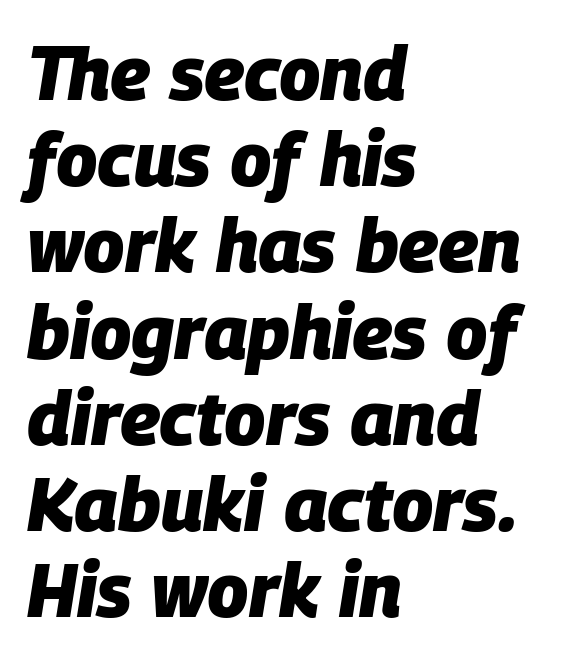
Q: Is the text bold? A: Yes.
Q: Is the text italic (slanted)? A: Yes, it leans right by about 9 degrees.
Q: Is the text underlined? A: No.
Q: How is the paragraph aligned? A: Left-aligned.
Q: Is the spacing between letters normal or unusually wide? A: Normal.
Q: Is the spacing between lines tight, normal or loose? A: Tight.
Q: Width (condensed, normal, or wide)? A: Normal.
Q: Stroke contrast? A: Low.
Q: x-height? A: Large.
Q: Monospaced? A: No.
